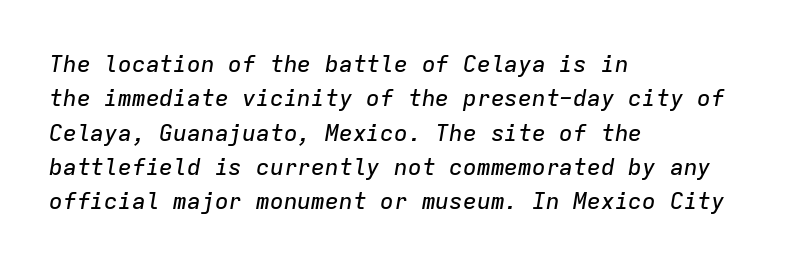
{"italic": "yes", "lean": "right", "slant_degrees": 9, "underline": "no", "align": "left", "line_spacing": "normal", "line_spacing_ratio": 1.49, "letter_spacing": "normal", "letter_spacing_em": 0.0, "glyph_px": 23}
